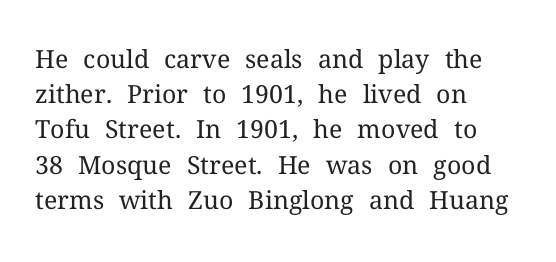
Weight: not bold — regular or lighter. Summary of vertical rhythm: regular, with standard interline spacing. Italic? Not at all — the glyphs are vertical. Words appear dense and cohesive because spacing is normal. Glance below the letters and you will spot only blank space.
